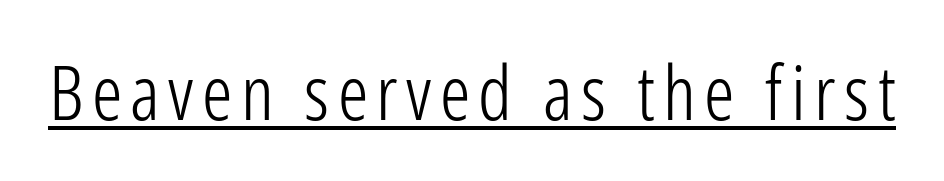
The image shows 76 px light, condensed sans-serif type, upright; set underlined; low stroke contrast and a medium x-height.
